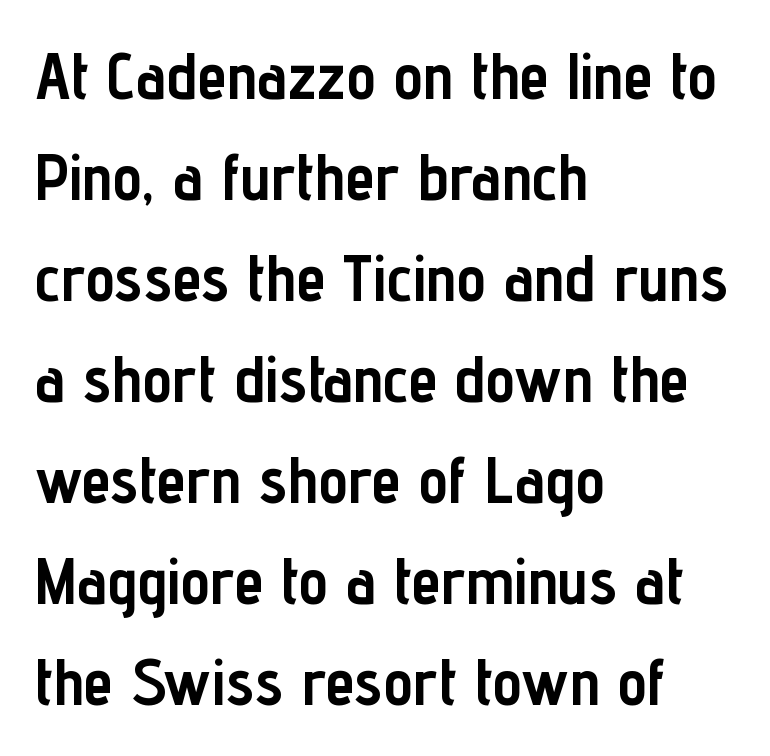
Horizontal alignment here is leftward, the default for most running prose. Glyph-to-glyph distance matches everyday printed text. The foot of each line stays bare and open. Every stem runs plumb, perpendicular to the baseline. Rows of type keep a routine distance in the vertical direction.
